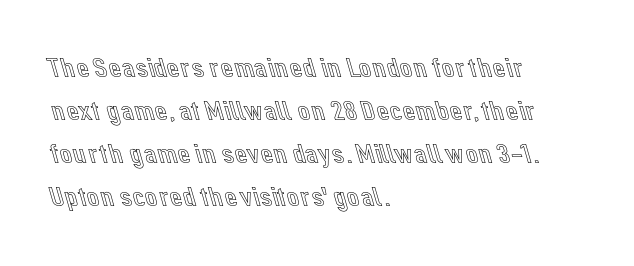
Q: Is the text italic (slanted)? A: Yes.
Q: Is the text underlined? A: No.
Q: How is the paragraph aligned? A: Left-aligned.
Q: Is the spacing between letters normal or unusually wide? A: Normal.
Q: Is the spacing between lines tight, normal or loose? A: Normal.
Q: Width (condensed, normal, or wide)? A: Normal.
Q: x-height? A: Medium.
Q: Monospaced? A: No.
